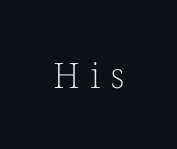
The image shows 35 px light serif type, upright; set unusually wide letter spacing (+0.28 em), not underlined; low stroke contrast and a medium x-height.
